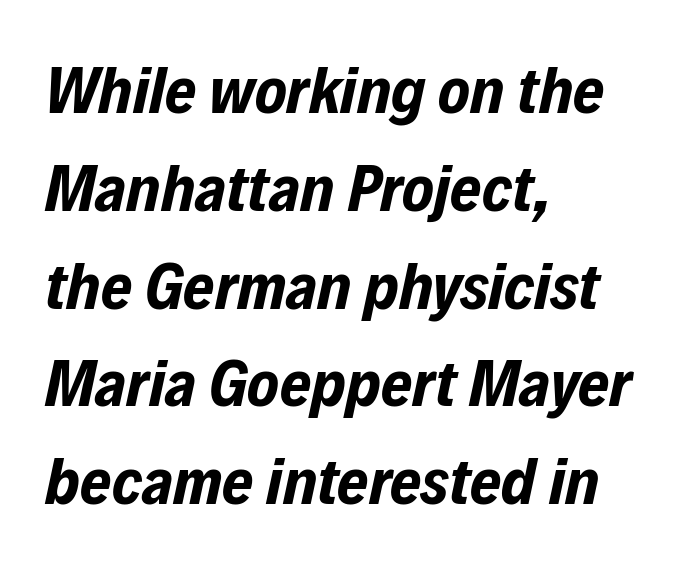
{"italic": "yes", "lean": "right", "slant_degrees": 12, "bold": "yes", "weight": "bold", "width": "condensed", "stroke_contrast": "low", "x_height": "medium", "monospaced": "no", "underline": "no", "align": "left", "line_spacing": "normal", "line_spacing_ratio": 1.46, "letter_spacing": "normal", "letter_spacing_em": 0.0, "glyph_px": 67}
